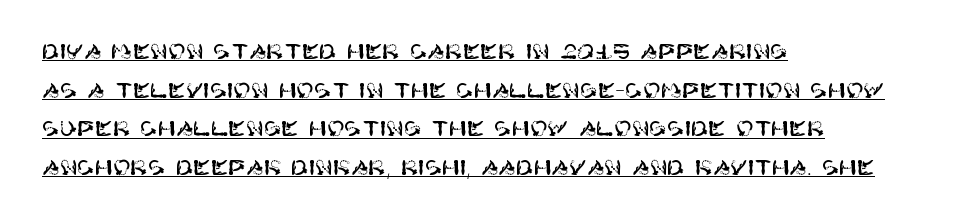
The image shows 21 px text type, upright; set left-aligned, line spacing 1.84x, normal letter spacing, underlined.
